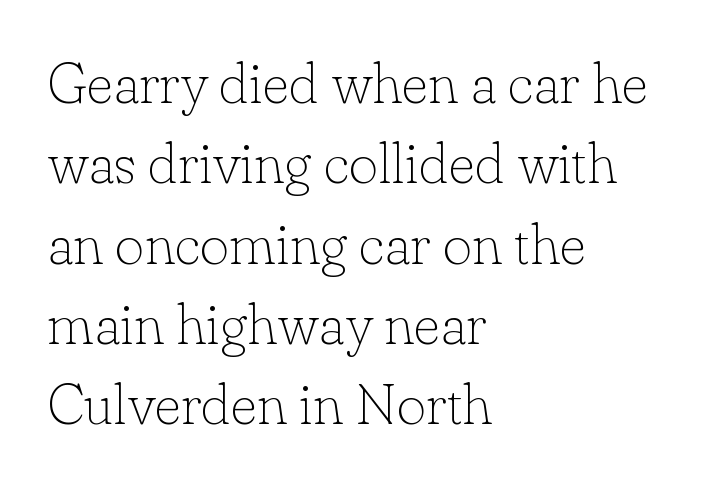
The image shows 57 px thin serif type, upright; set left-aligned, normal line spacing (1.41x), normal letter spacing, not underlined; low stroke contrast and a small x-height.
